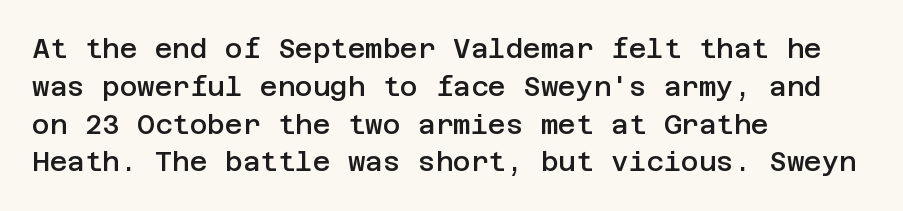
{"italic": "no", "bold": "semi", "underline": "no", "align": "left", "line_spacing": "normal", "line_spacing_ratio": 1.4, "letter_spacing": "normal", "letter_spacing_em": 0.0, "glyph_px": 27}
